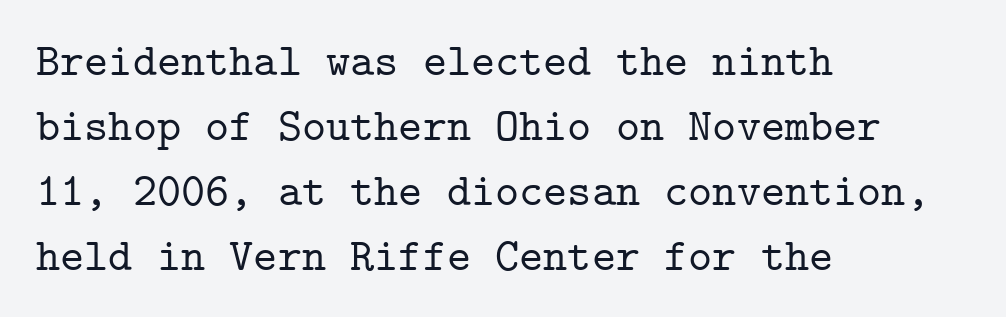
{"serif": "yes", "italic": "no", "width": "normal", "stroke_contrast": "low", "x_height": "medium", "monospaced": "yes", "underline": "no", "align": "left", "line_spacing": "normal", "line_spacing_ratio": 1.41, "letter_spacing": "normal", "letter_spacing_em": 0.0, "glyph_px": 46}
